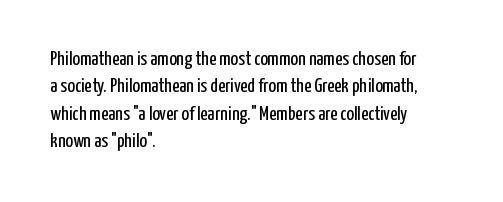
Q: Is the text bold? A: No.
Q: Is the text italic (slanted)? A: No, it is upright.
Q: Is the text underlined? A: No.
Q: How is the paragraph aligned? A: Left-aligned.
Q: Is the spacing between letters normal or unusually wide? A: Normal.
Q: Is the spacing between lines tight, normal or loose? A: Normal.
